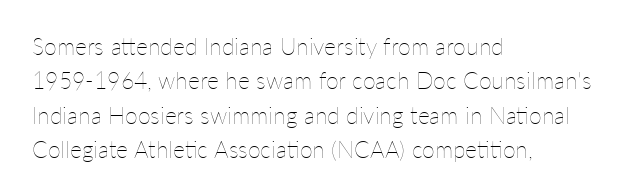
{"italic": "no", "bold": "no", "underline": "no", "align": "left", "line_spacing": "normal", "line_spacing_ratio": 1.49, "letter_spacing": "normal", "letter_spacing_em": 0.0, "glyph_px": 23}
